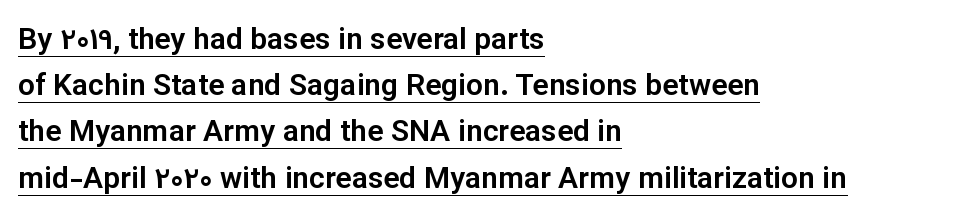
{"serif": "no", "italic": "no", "width": "normal", "stroke_contrast": "low", "x_height": "medium", "monospaced": "no", "underline": "yes", "align": "left", "line_spacing": "normal", "line_spacing_ratio": 1.54, "letter_spacing": "normal", "letter_spacing_em": 0.0, "glyph_px": 30}
